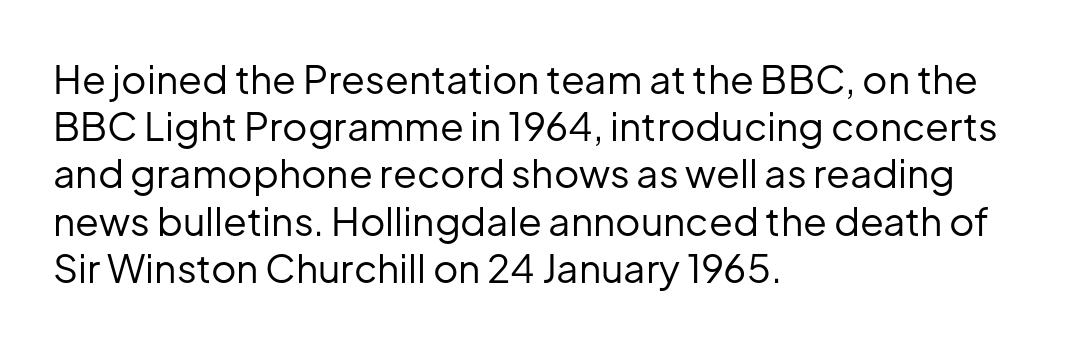
{"serif": "no", "italic": "no", "bold": "no", "weight": "regular", "width": "normal", "stroke_contrast": "low", "x_height": "medium", "monospaced": "no", "underline": "no", "align": "left", "line_spacing_ratio": 1.21, "letter_spacing": "normal", "letter_spacing_em": 0.0, "glyph_px": 39}
